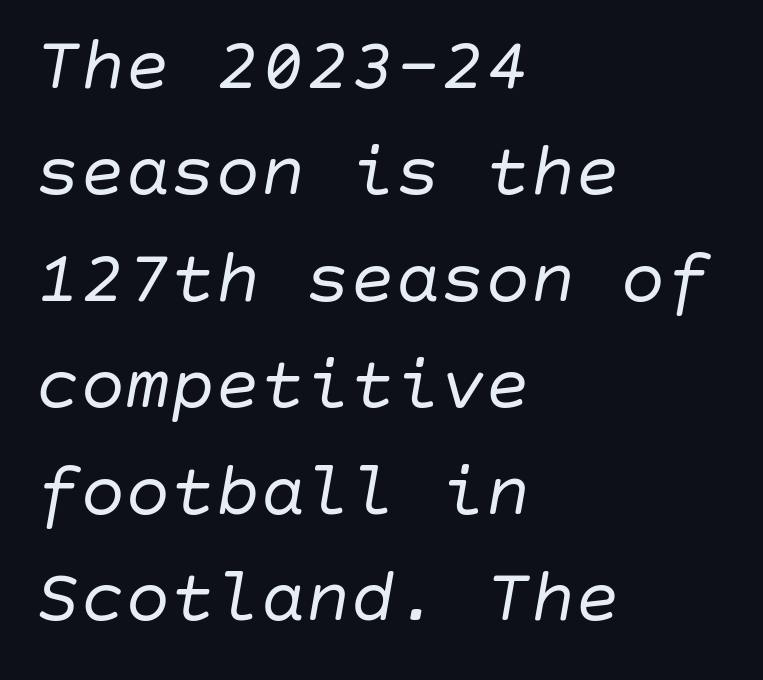
Q: Is the text bold? A: No.
Q: Is the text italic (slanted)? A: Yes, it leans right by about 10 degrees.
Q: Is the text underlined? A: No.
Q: How is the paragraph aligned? A: Left-aligned.
Q: Is the spacing between letters normal or unusually wide? A: Normal.
Q: Is the spacing between lines tight, normal or loose? A: Normal.
Q: Width (condensed, normal, or wide)? A: Normal.
Q: Stroke contrast? A: Low.
Q: x-height? A: Large.
